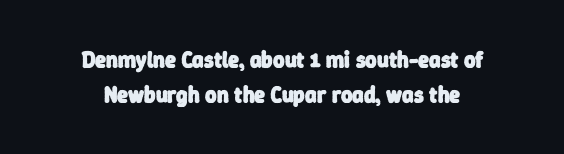
The image shows 22 px bold type; set centered, normal line spacing (1.6x), normal letter spacing, not underlined.
